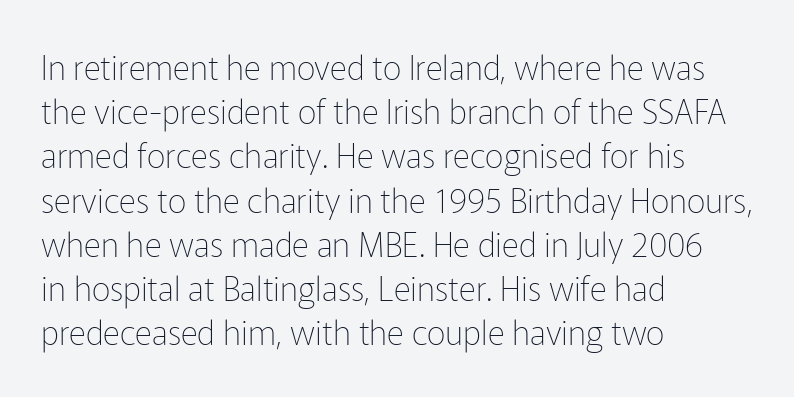
Q: Is the text bold? A: No.
Q: Is the text italic (slanted)? A: No, it is upright.
Q: Is the typeface a serif or a sans-serif typeface? A: Sans-serif.
Q: Is the text underlined? A: No.
Q: How is the paragraph aligned? A: Left-aligned.
Q: Is the spacing between letters normal or unusually wide? A: Normal.
Q: Is the spacing between lines tight, normal or loose? A: Normal.
Q: Width (condensed, normal, or wide)? A: Normal.
Q: Stroke contrast? A: Low.
Q: x-height? A: Medium.
Q: Monospaced? A: No.
